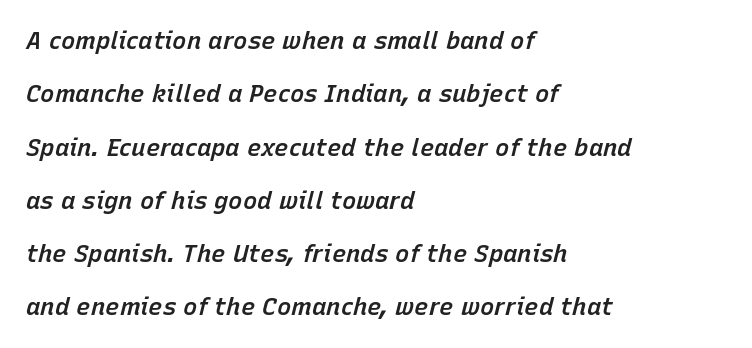
The image shows 24 px text type, italic (leaning right); set left-aligned, loose line spacing (2.22x), normal letter spacing, not underlined.
